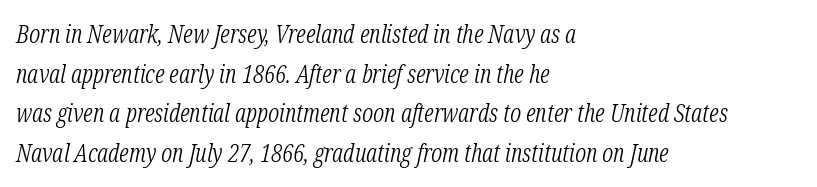
Q: Is the text bold? A: No.
Q: Is the text italic (slanted)? A: Yes, it leans right by about 12 degrees.
Q: Is the text underlined? A: No.
Q: How is the paragraph aligned? A: Left-aligned.
Q: Is the spacing between letters normal or unusually wide? A: Normal.
Q: Is the spacing between lines tight, normal or loose? A: Normal.
